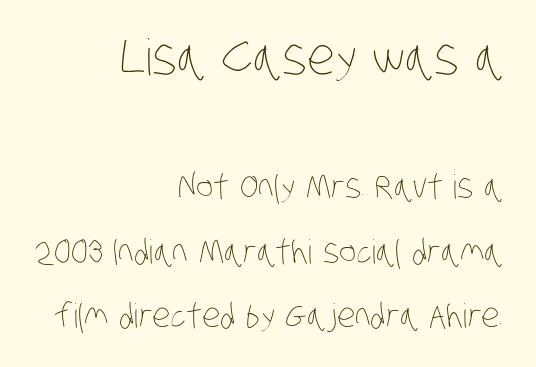
The image shows 50 px thin, condensed type; set right-aligned, loose line spacing (1.95x), normal letter spacing, not underlined; the first (top) block is 1.52x larger; low stroke contrast and a large x-height.
